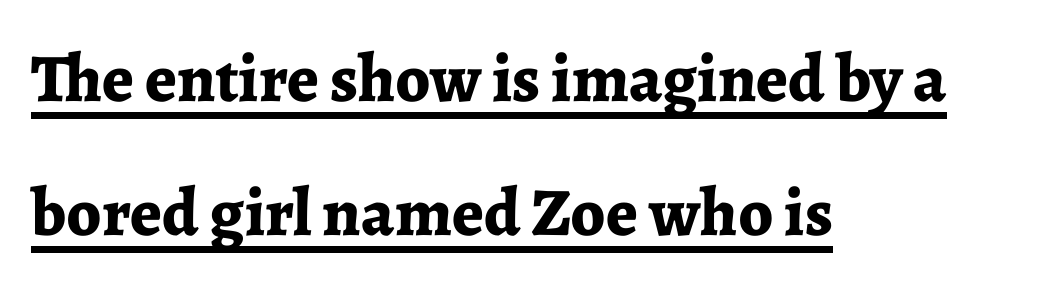
A baseline rule has been typeset under these characters. Typeset ragged right — the left edge is the straight one. Character widths vary here, with narrow letters taking less room than wide ones. Compared with typical body copy, the letter spacing here is the same.
